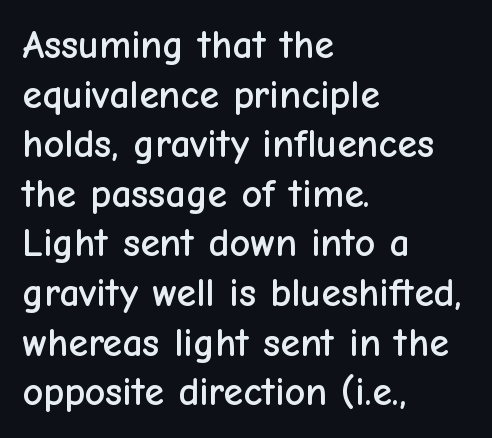
The image shows 40 px sans-serif type, upright; set left-aligned, line spacing 1.24x, normal letter spacing, not underlined; low stroke contrast and a medium x-height.
